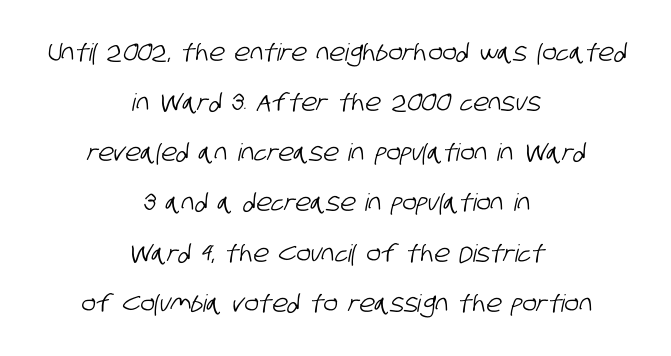
Q: Is the text underlined? A: No.
Q: How is the paragraph aligned? A: Centered.
Q: Is the spacing between letters normal or unusually wide? A: Normal.
Q: Is the spacing between lines tight, normal or loose? A: Loose.
